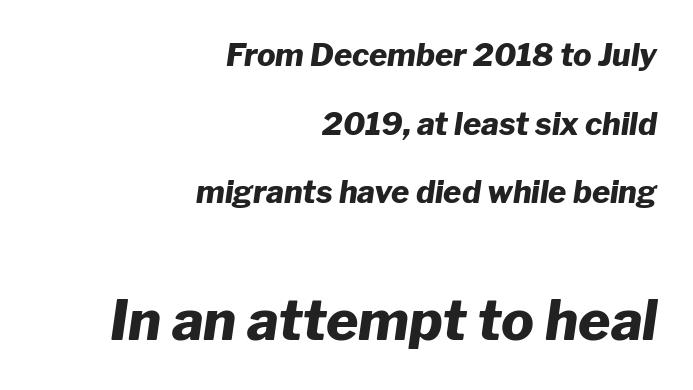
I'd describe the lettering as bold — thick and assertive. Each new line begins a long way beneath the previous one. Between these two stacked blocks, the lower one wins on size. Line endings align vertically; line beginnings do not. A clean baseline with only descenders dipping below it. Do the characters align in a grid? No, the font is proportional.
